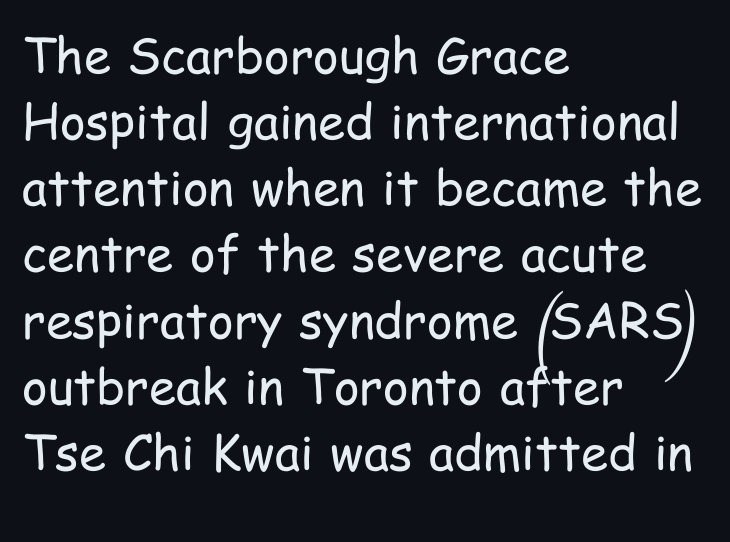
Proportional: the letters do not fall into vertical columns. The setting favours the left margin, as ordinary paragraphs usually do. These lines are composed in type without serifs. Is the stroke heavy? The answer is a plain regular-or-lighter. Type without underlining.
